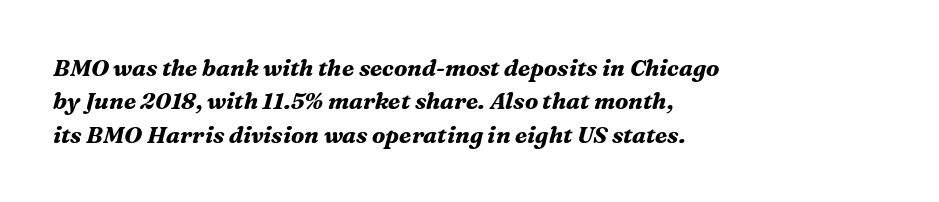
{"italic": "yes", "lean": "right", "slant_degrees": 16, "bold": "yes", "underline": "no", "align": "left", "line_spacing": "normal", "line_spacing_ratio": 1.45, "letter_spacing": "normal", "letter_spacing_em": 0.0, "glyph_px": 23}
